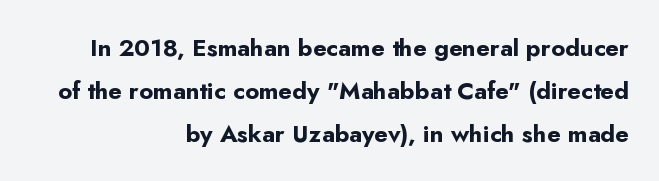
{"italic": "no", "bold": "yes", "underline": "no", "align": "right", "line_spacing_ratio": 1.79, "letter_spacing": "normal", "letter_spacing_em": 0.0, "glyph_px": 24}
